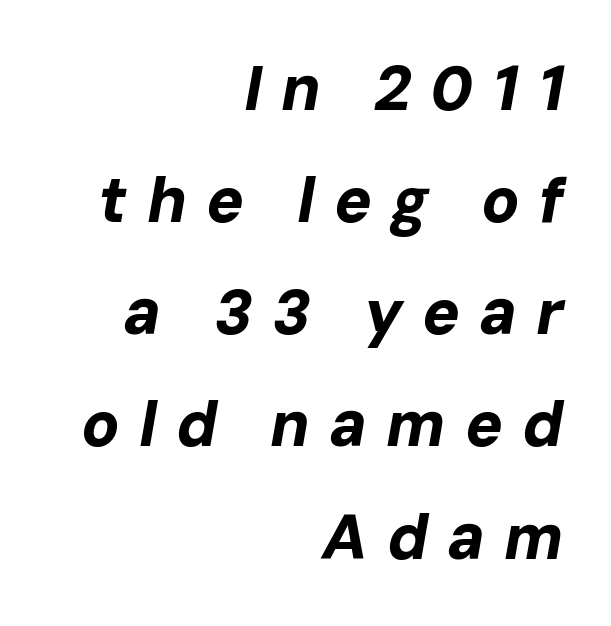
Q: Is the text bold? A: Yes.
Q: Is the text italic (slanted)? A: Yes, it leans right by about 10 degrees.
Q: Is the text underlined? A: No.
Q: How is the paragraph aligned? A: Right-aligned.
Q: Is the spacing between letters normal or unusually wide? A: Unusually wide.
Q: Width (condensed, normal, or wide)? A: Normal.
Q: Stroke contrast? A: Low.
Q: x-height? A: Medium.
Q: Monospaced? A: No.
